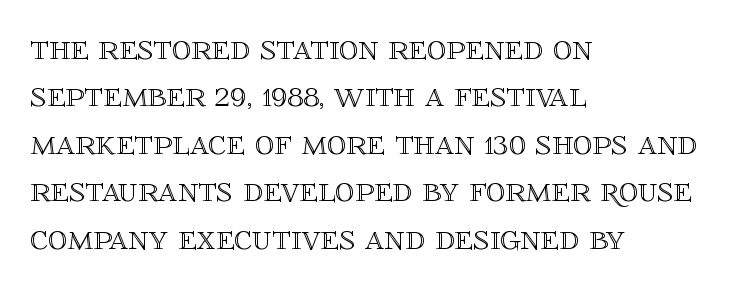
{"italic": "no", "width": "normal", "x_height": "large", "monospaced": "no", "underline": "no", "align": "left", "line_spacing": "normal", "line_spacing_ratio": 1.25, "letter_spacing": "normal", "letter_spacing_em": 0.0, "glyph_px": 38}
